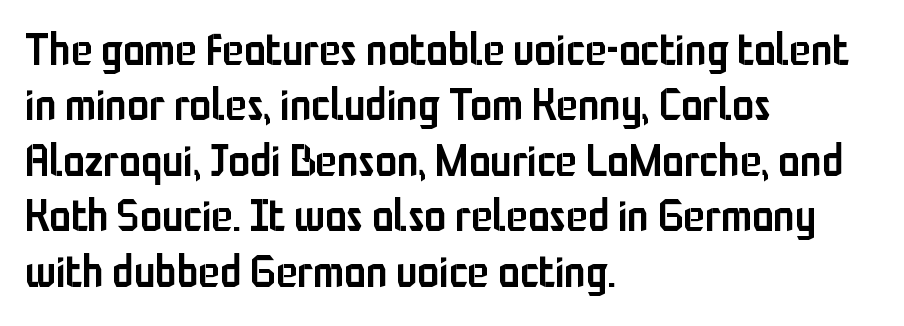
Q: Is the text bold? A: Semi-bold.
Q: Is the text italic (slanted)? A: No, it is upright.
Q: Is the typeface a serif or a sans-serif typeface? A: Sans-serif.
Q: Is the text underlined? A: No.
Q: How is the paragraph aligned? A: Left-aligned.
Q: Is the spacing between letters normal or unusually wide? A: Normal.
Q: Is the spacing between lines tight, normal or loose? A: Normal.
Q: Width (condensed, normal, or wide)? A: Condensed.
Q: Stroke contrast? A: Low.
Q: x-height? A: Medium.
Q: Monospaced? A: No.
